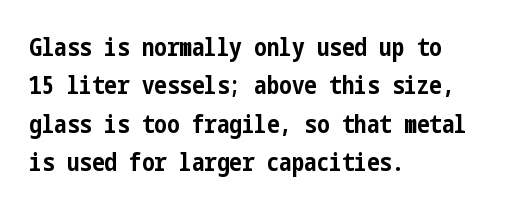
Q: Is the text bold? A: Yes.
Q: Is the text italic (slanted)? A: No, it is upright.
Q: Is the text underlined? A: No.
Q: How is the paragraph aligned? A: Left-aligned.
Q: Is the spacing between letters normal or unusually wide? A: Normal.
Q: Is the spacing between lines tight, normal or loose? A: Normal.
